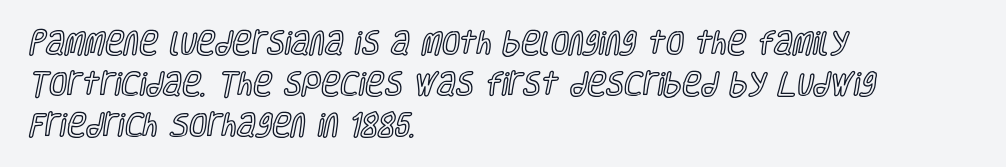
Q: Is the text italic (slanted)? A: Yes.
Q: Is the text underlined? A: No.
Q: How is the paragraph aligned? A: Left-aligned.
Q: Is the spacing between letters normal or unusually wide? A: Normal.
Q: Is the spacing between lines tight, normal or loose? A: Normal.
